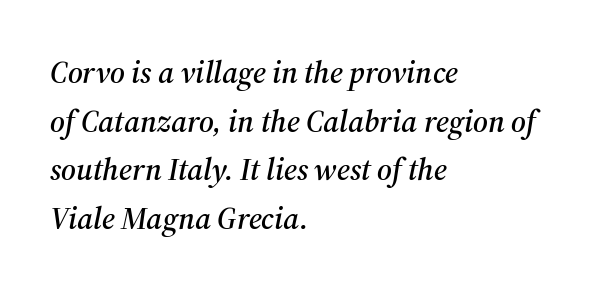
The image shows 31 px serif type, italic (leaning right); set left-aligned, normal line spacing (1.57x), normal letter spacing, not underlined; medium stroke contrast and a medium x-height.
